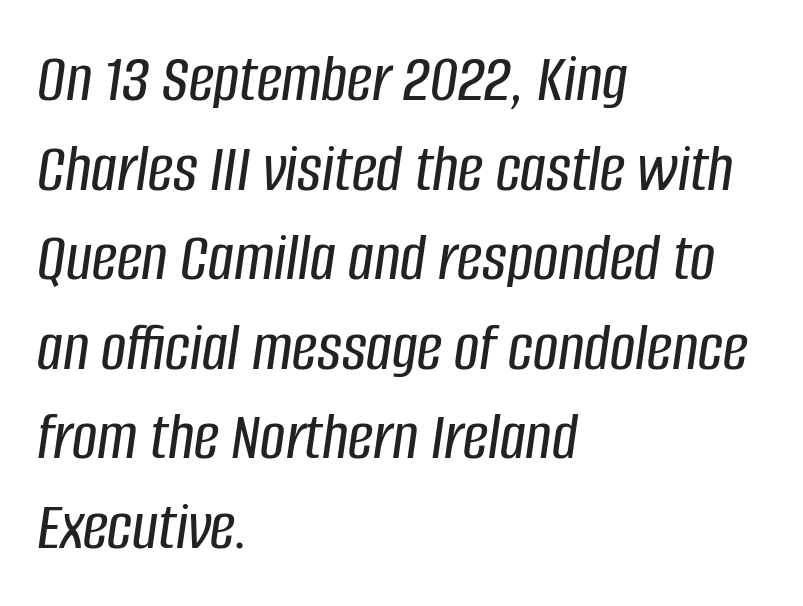
{"italic": "yes", "lean": "right", "slant_degrees": 8, "width": "condensed", "stroke_contrast": "low", "x_height": "large", "monospaced": "no", "underline": "no", "align": "left", "line_spacing": "normal", "line_spacing_ratio": 1.28, "letter_spacing": "normal", "letter_spacing_em": 0.0, "glyph_px": 70}
